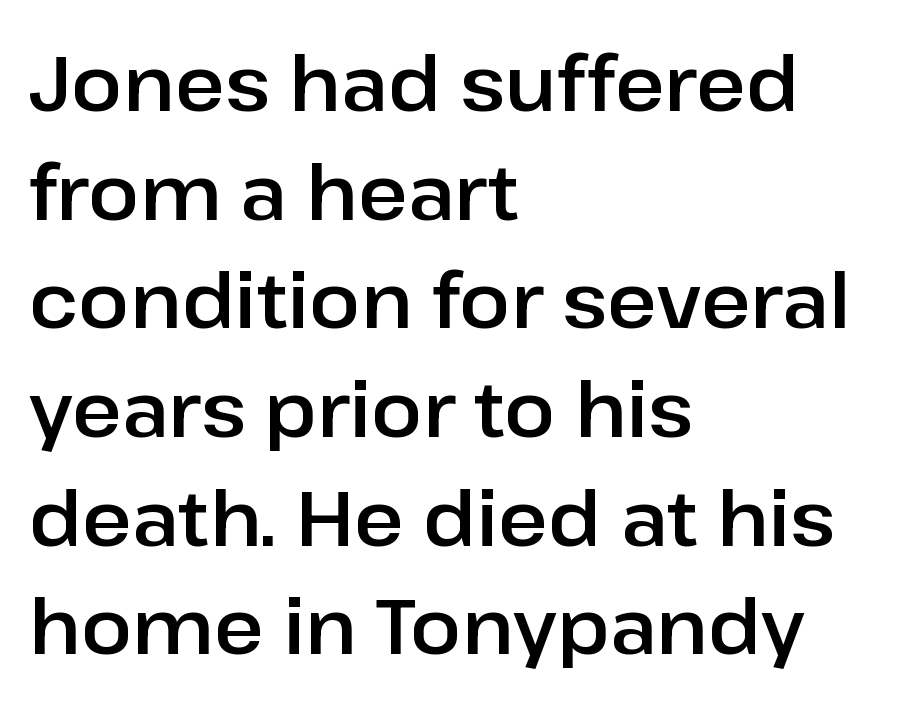
Type style note: lacks serifs. Do the characters align in a grid? No, the font is proportional. Where is the straight margin? On the left. No word sits above an underline. Compared with typical paragraphs, the rows here are spaced about the same.
